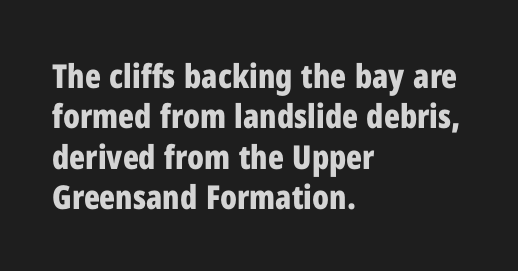
{"serif": "no", "italic": "no", "bold": "yes", "weight": "bold", "width": "condensed", "stroke_contrast": "low", "x_height": "medium", "monospaced": "no", "underline": "no", "align": "left", "line_spacing_ratio": 1.22, "letter_spacing": "normal", "letter_spacing_em": 0.0, "glyph_px": 33}
